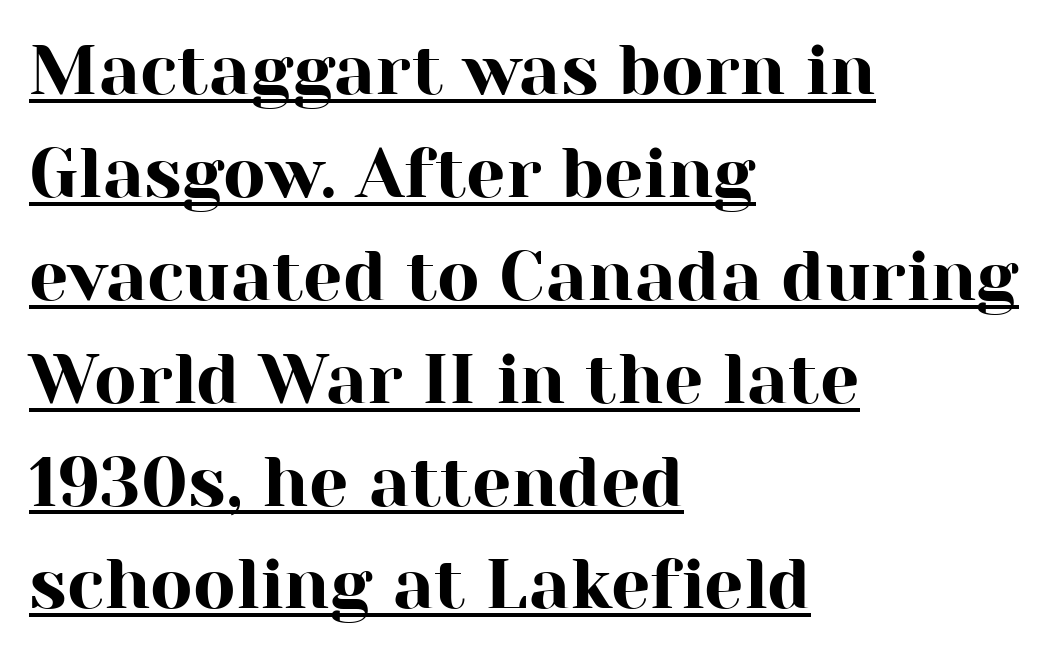
The image shows 70 px serif type, upright; set left-aligned, normal line spacing (1.47x), normal letter spacing, underlined; high stroke contrast and a medium x-height.
